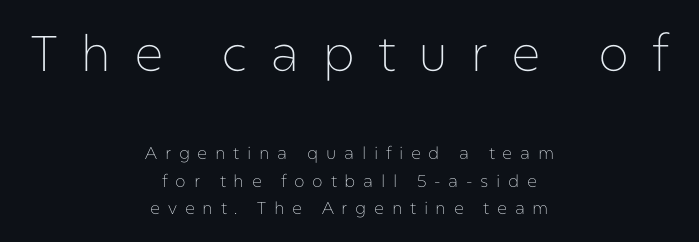
{"serif": "no", "italic": "no", "bold": "no", "weight": "thin", "width": "normal", "stroke_contrast": "low", "x_height": "medium", "monospaced": "no", "underline": "no", "align": "center", "line_spacing": "normal", "line_spacing_ratio": 1.61, "letter_spacing": "wide", "letter_spacing_em": 0.45, "larger_block": "first", "size_ratio": 2.94, "glyph_px": 50}
